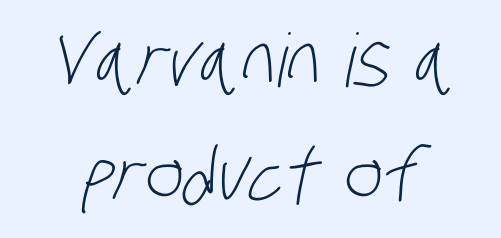
{"serif": "no", "bold": "no", "weight": "light", "width": "condensed", "stroke_contrast": "low", "x_height": "large", "monospaced": "no", "underline": "no", "line_spacing": "normal", "line_spacing_ratio": 1.55, "letter_spacing": "normal", "letter_spacing_em": 0.0, "glyph_px": 74}
